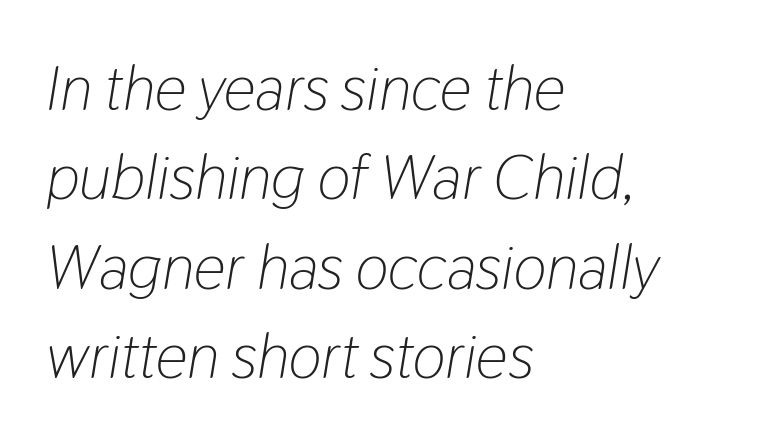
The image shows 63 px light, condensed type, italic (leaning right); set left-aligned, normal line spacing (1.42x), normal letter spacing, not underlined; low stroke contrast and a medium x-height.
